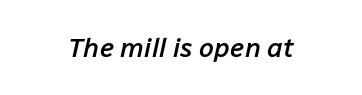
You could call the tracking neutral — neither tight nor loose. The passage shown is not underscored anywhere. These lines were composed using italics. Its strokes are somewhat broadened, the hallmark of semibold type.
